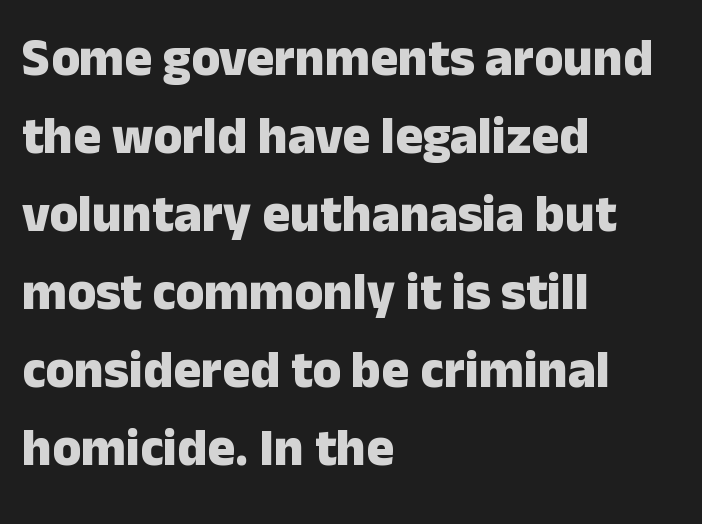
Q: Is the text bold? A: Yes.
Q: Is the text italic (slanted)? A: No, it is upright.
Q: Is the typeface a serif or a sans-serif typeface? A: Sans-serif.
Q: Is the text underlined? A: No.
Q: How is the paragraph aligned? A: Left-aligned.
Q: Is the spacing between letters normal or unusually wide? A: Normal.
Q: Is the spacing between lines tight, normal or loose? A: Normal.
Q: Width (condensed, normal, or wide)? A: Normal.
Q: Stroke contrast? A: Low.
Q: x-height? A: Medium.
Q: Monospaced? A: No.
